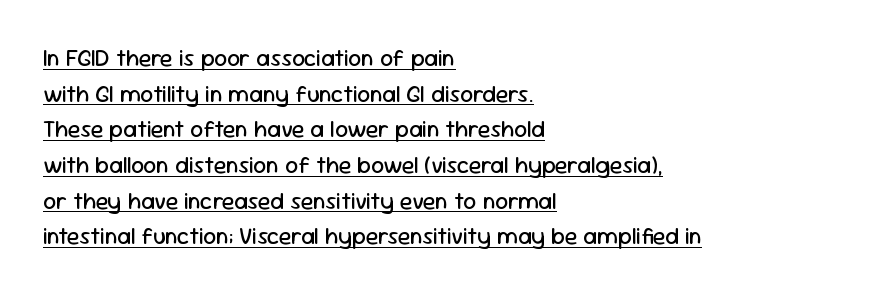
The words here are underlined. The font's upright variant was chosen for this text. The rendering uses a moderate line-height, typical for paragraphs. The letters sit at their default tracking, neither squeezed nor spread. Bold? No — there's no thickening of the strokes. One-word summary of the alignment: left.
